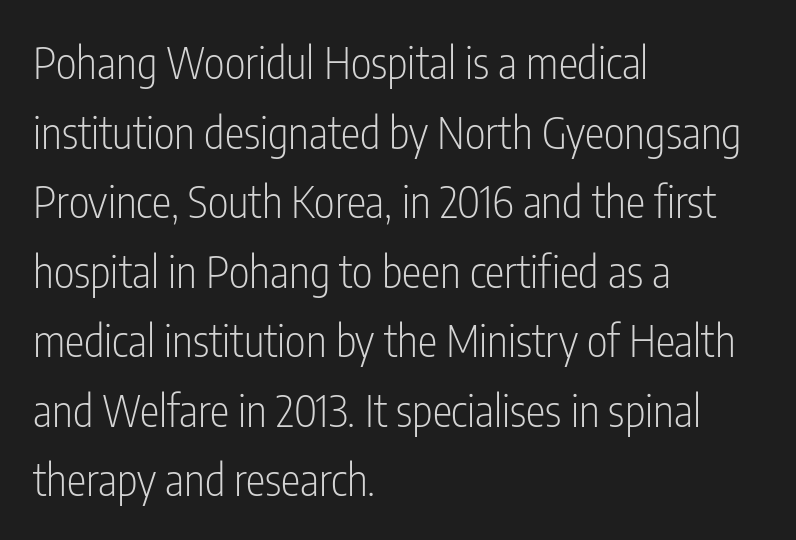
{"serif": "no", "italic": "no", "bold": "no", "weight": "light", "width": "condensed", "stroke_contrast": "low", "x_height": "medium", "monospaced": "no", "underline": "no", "align": "left", "line_spacing": "normal", "line_spacing_ratio": 1.58, "letter_spacing": "normal", "letter_spacing_em": 0.0, "glyph_px": 44}
